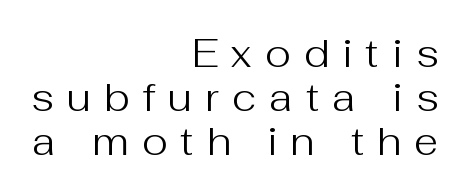
{"serif": "no", "italic": "no", "bold": "no", "weight": "regular", "width": "normal", "stroke_contrast": "medium", "x_height": "medium", "monospaced": "no", "underline": "no", "align": "right", "line_spacing": "tight", "line_spacing_ratio": 1.13, "letter_spacing": "wide", "letter_spacing_em": 0.34, "glyph_px": 39}
